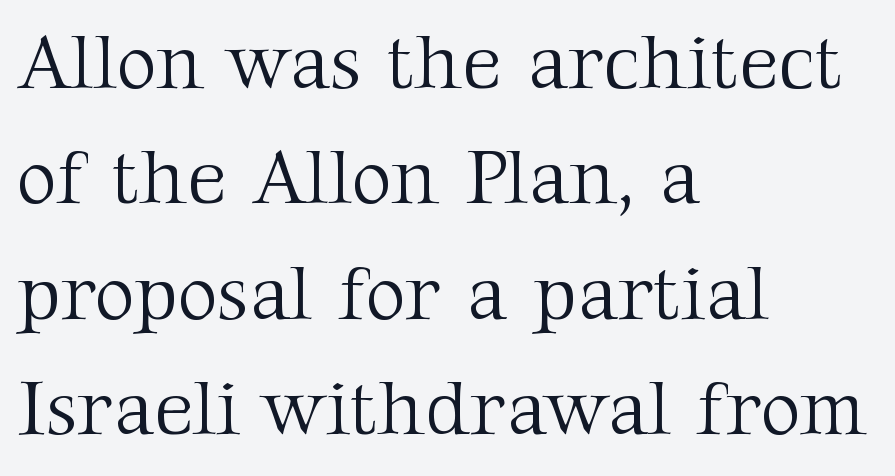
A serif font was chosen for this passage. Teacher's note: observe the even left margin — that is flush-left alignment. Nothing unusual about the tracking: characters are spaced as the font intends. Proportional: the letters do not fall into vertical columns. This block has exactly the height ordinary leading produces.
